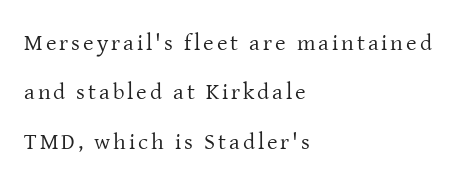
{"italic": "no", "bold": "no", "underline": "no", "align": "left", "line_spacing": "loose", "line_spacing_ratio": 2.15, "glyph_px": 23}
